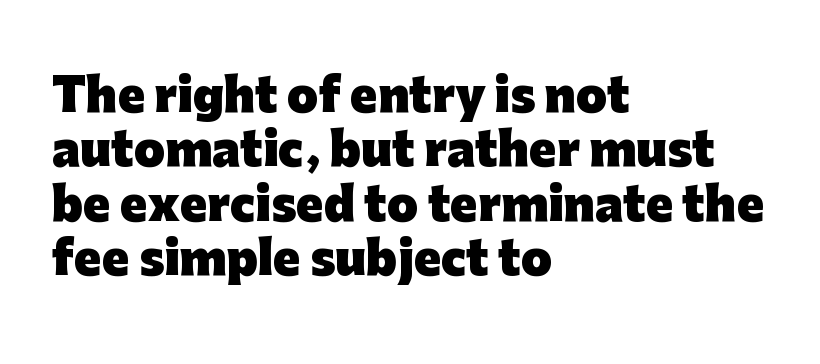
Q: Is the text bold? A: Yes.
Q: Is the text italic (slanted)? A: No, it is upright.
Q: Is the typeface a serif or a sans-serif typeface? A: Sans-serif.
Q: Is the text underlined? A: No.
Q: How is the paragraph aligned? A: Left-aligned.
Q: Is the spacing between letters normal or unusually wide? A: Normal.
Q: Width (condensed, normal, or wide)? A: Normal.
Q: Stroke contrast? A: Low.
Q: x-height? A: Medium.
Q: Monospaced? A: No.
